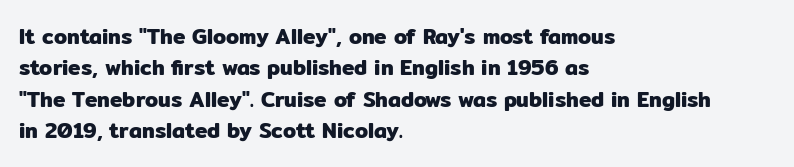
Unmarked baselines from the first word to the last. Every character sits straight up, as roman type does. The lines in this sample share a left origin and differ only in where they stop. Summary of vertical rhythm: regular, with standard interline spacing. Inter-character spacing is left at the font's built-in metrics.
